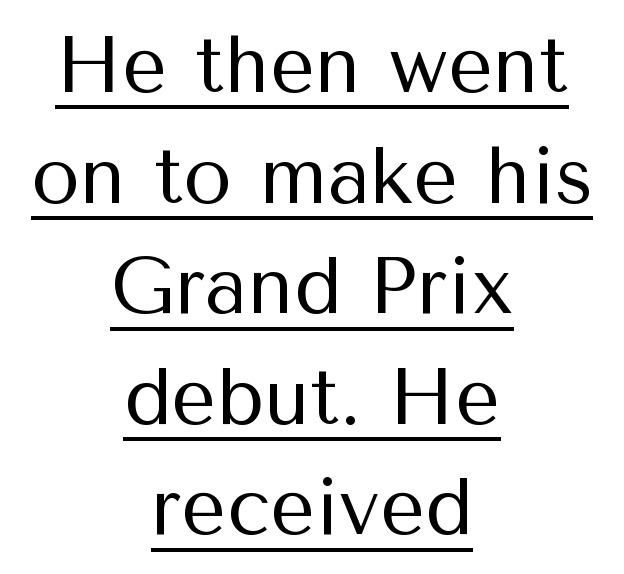
{"serif": "no", "italic": "no", "bold": "no", "weight": "regular", "width": "normal", "stroke_contrast": "medium", "x_height": "medium", "monospaced": "no", "underline": "yes", "align": "center", "line_spacing": "normal", "line_spacing_ratio": 1.4, "letter_spacing": "normal", "letter_spacing_em": 0.0, "glyph_px": 79}
